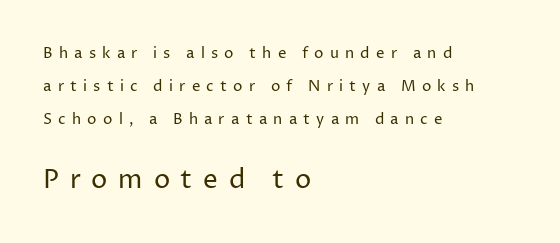
The image shows 26 px text type, upright; set left-aligned, loose line spacing (2.19x), unusually wide letter spacing (+0.41 em), not underlined; the second (bottom) block is 1.73x larger.
